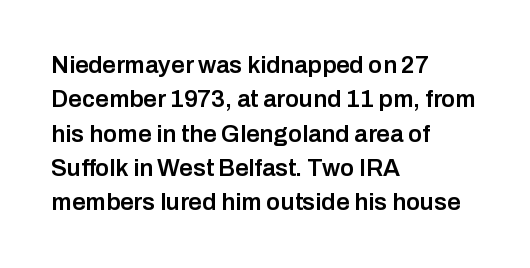
The image shows 24 px text type, upright; set left-aligned, normal line spacing (1.43x), normal letter spacing, not underlined.
